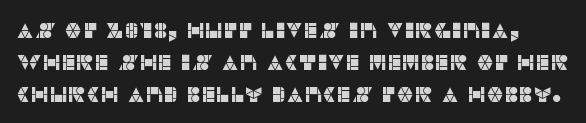
The image shows 22 px text type, upright; set normal line spacing (1.45x), normal letter spacing, not underlined.
